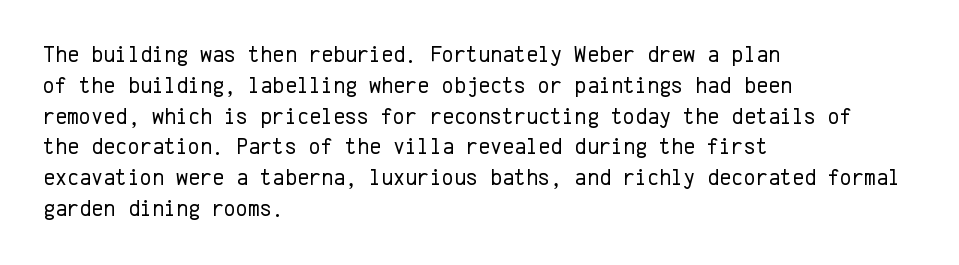
Q: Is the text bold? A: No.
Q: Is the text italic (slanted)? A: No, it is upright.
Q: Is the text underlined? A: No.
Q: How is the paragraph aligned? A: Left-aligned.
Q: Is the spacing between letters normal or unusually wide? A: Normal.
Q: Is the spacing between lines tight, normal or loose? A: Normal.
